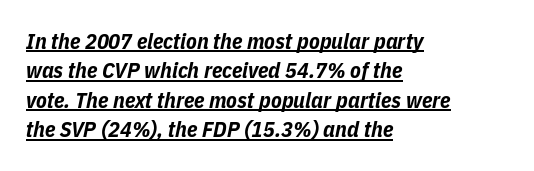
Q: Is the text bold? A: Yes.
Q: Is the text italic (slanted)? A: Yes, it leans right by about 11 degrees.
Q: Is the text underlined? A: Yes.
Q: How is the paragraph aligned? A: Left-aligned.
Q: Is the spacing between letters normal or unusually wide? A: Normal.
Q: Is the spacing between lines tight, normal or loose? A: Normal.
